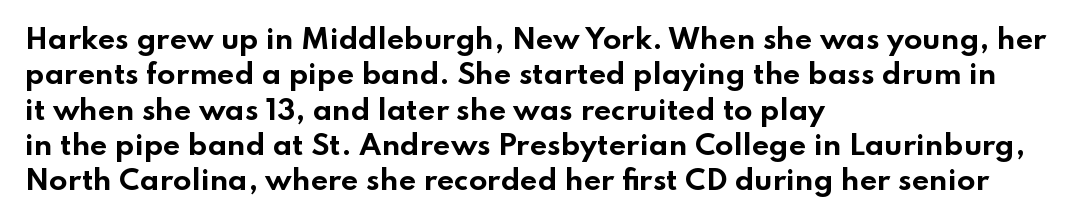
{"italic": "no", "bold": "yes", "underline": "no", "align": "left", "line_spacing": "normal", "line_spacing_ratio": 1.31, "letter_spacing": "normal", "letter_spacing_em": 0.0, "glyph_px": 27}
